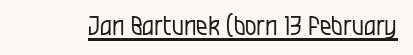
{"italic": "no", "bold": "no", "underline": "yes", "letter_spacing": "normal", "letter_spacing_em": 0.0, "glyph_px": 26}
